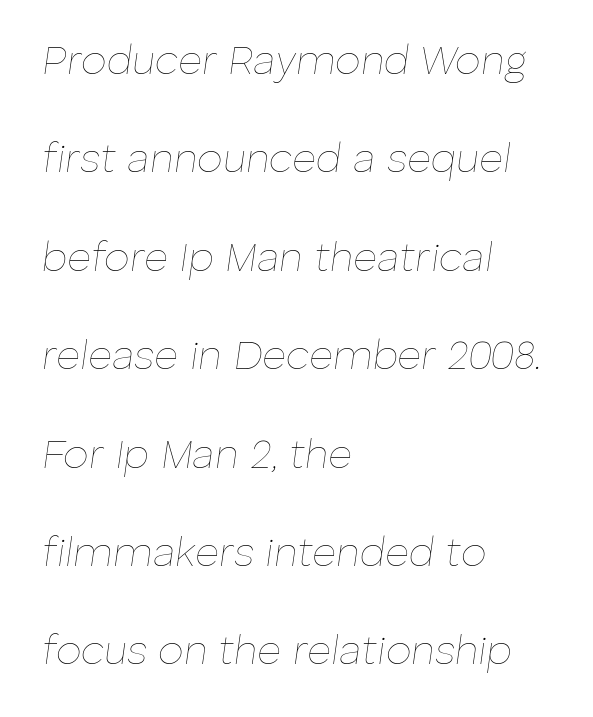
Q: Is the text bold? A: No.
Q: Is the text italic (slanted)? A: Yes, it leans right by about 8 degrees.
Q: Is the text underlined? A: No.
Q: How is the paragraph aligned? A: Left-aligned.
Q: Is the spacing between letters normal or unusually wide? A: Normal.
Q: Is the spacing between lines tight, normal or loose? A: Loose.
Q: Width (condensed, normal, or wide)? A: Normal.
Q: Stroke contrast? A: Low.
Q: x-height? A: Medium.
Q: Monospaced? A: No.
